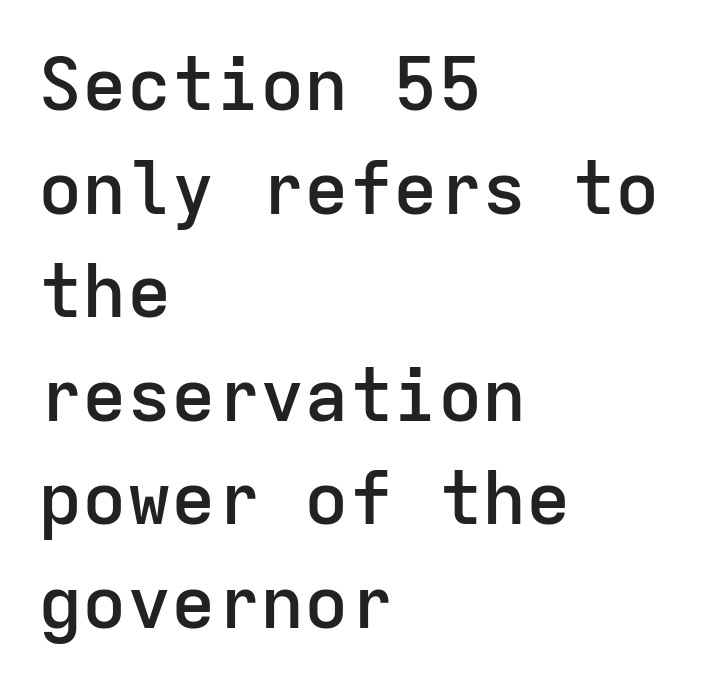
These lines keep a tight, regular rhythm from letter to letter. These lines are composed in type without serifs. Stems and bowls a touch heavier than normal — semibold. All the whitespace from short lines collects on the right. Reading down the column, the eye jumps a familiar distance to each next line. You could count columns in this text — the font is strictly monospaced.
